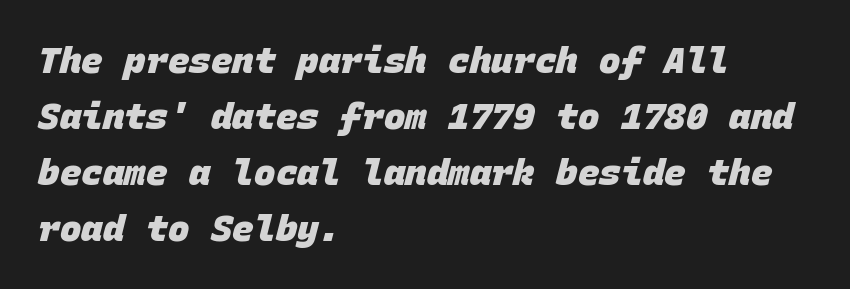
Inter-character spacing is left at the font's built-in metrics. Compared with a centered layout, this one pins lines to the left instead. Examine the stroke ends and you'll find no serifs. The designer left line spacing at the default. Is this a fixed-width face? Yes — each glyph sits in an identical cell.
